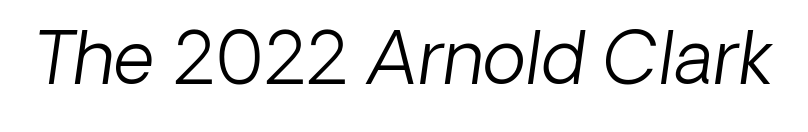
{"italic": "yes", "lean": "right", "slant_degrees": 8, "bold": "no", "weight": "light", "width": "normal", "stroke_contrast": "low", "x_height": "medium", "monospaced": "no", "underline": "no", "letter_spacing": "normal", "letter_spacing_em": 0.0, "glyph_px": 71}
